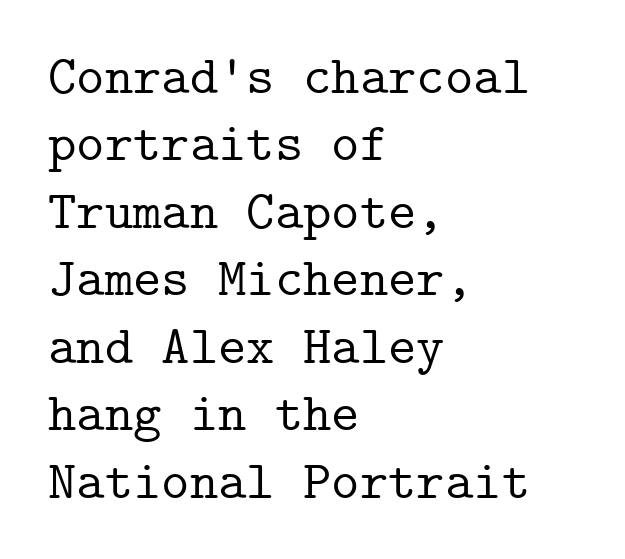
Caption: standard tracking, unaltered. Layout note: lines flush left. The leading is moderate, giving the passage an even texture. Serifs: yes, visible at the terminals of the letterforms. Spacing verdict: monospaced, one width for all characters. Every character sits straight up, as roman type does.
